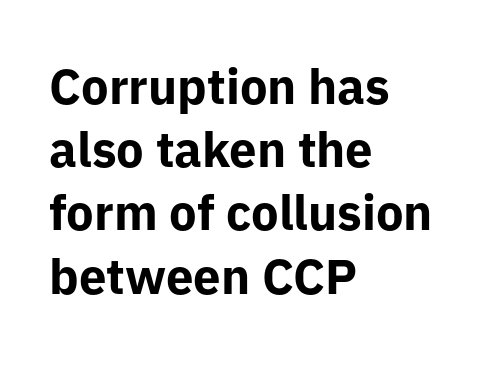
Q: Is the text bold? A: Yes.
Q: Is the text italic (slanted)? A: No, it is upright.
Q: Is the typeface a serif or a sans-serif typeface? A: Sans-serif.
Q: Is the text underlined? A: No.
Q: How is the paragraph aligned? A: Left-aligned.
Q: Is the spacing between letters normal or unusually wide? A: Normal.
Q: Is the spacing between lines tight, normal or loose? A: Normal.
Q: Width (condensed, normal, or wide)? A: Normal.
Q: Stroke contrast? A: Low.
Q: x-height? A: Medium.
Q: Monospaced? A: No.
